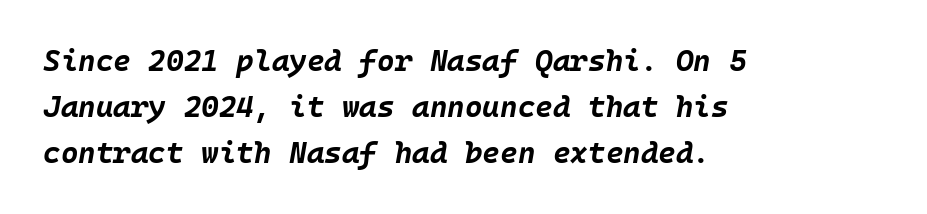
Q: Is the text bold? A: Yes.
Q: Is the text italic (slanted)? A: Yes, it leans right by about 10 degrees.
Q: Is the text underlined? A: No.
Q: How is the paragraph aligned? A: Left-aligned.
Q: Is the spacing between letters normal or unusually wide? A: Normal.
Q: Is the spacing between lines tight, normal or loose? A: Normal.
Q: Width (condensed, normal, or wide)? A: Normal.
Q: Stroke contrast? A: Low.
Q: x-height? A: Large.
